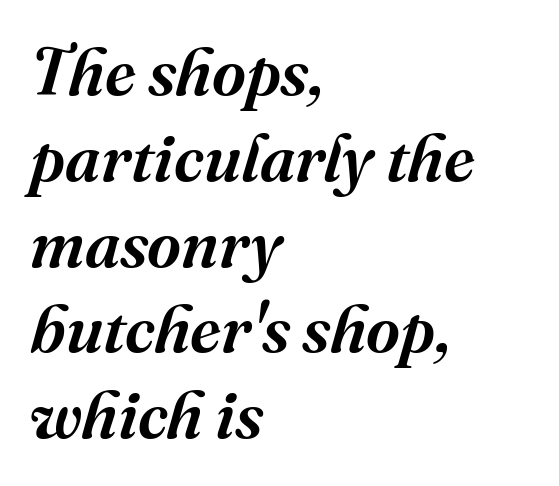
Leading: standard. Each letter keeps its own natural width here, so spacing adapts to shape. Small tapered or slab feet sit at the stroke ends, so this counts as serif. Characters are canted at an angle relative to the baseline's perpendicular. Descender tails drop into unmarked territory.
